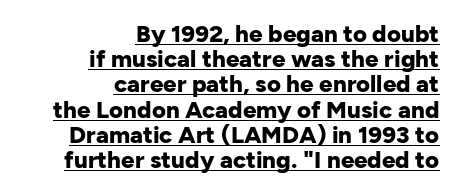
Q: Is the text bold? A: Yes.
Q: Is the text italic (slanted)? A: No, it is upright.
Q: Is the text underlined? A: Yes.
Q: How is the paragraph aligned? A: Right-aligned.
Q: Is the spacing between letters normal or unusually wide? A: Normal.
Q: Is the spacing between lines tight, normal or loose? A: Tight.
